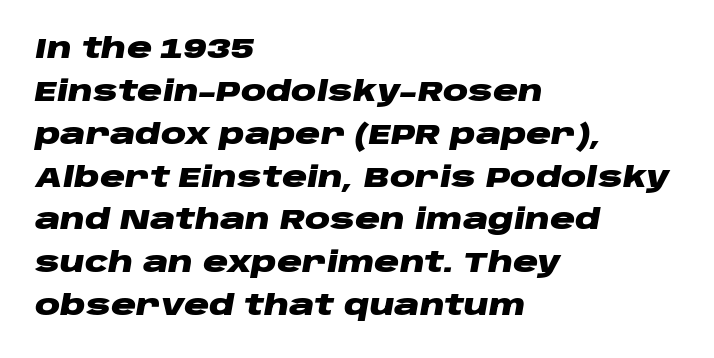
{"italic": "yes", "lean": "right", "slant_degrees": 10, "bold": "yes", "weight": "heavy", "width": "wide", "stroke_contrast": "low", "x_height": "large", "monospaced": "no", "underline": "no", "align": "left", "line_spacing": "normal", "line_spacing_ratio": 1.53, "letter_spacing": "normal", "letter_spacing_em": 0.0, "glyph_px": 28}
